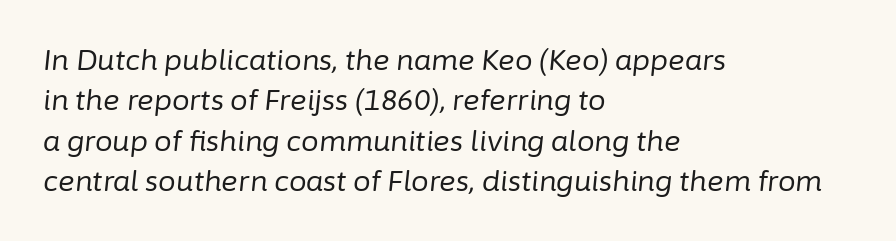
{"italic": "yes", "lean": "right", "slant_degrees": 6, "bold": "no", "weight": "regular", "width": "normal", "stroke_contrast": "low", "x_height": "medium", "monospaced": "no", "underline": "no", "align": "left", "line_spacing": "normal", "line_spacing_ratio": 1.44, "letter_spacing": "normal", "letter_spacing_em": 0.0, "glyph_px": 28}
